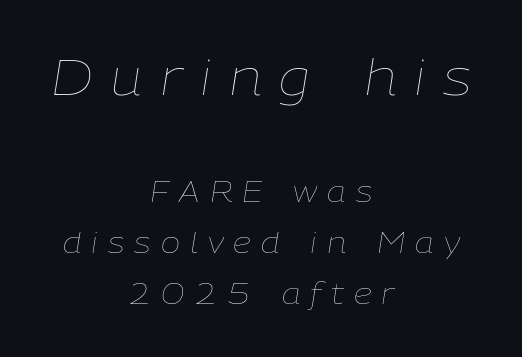
The image shows 50 px thin type, italic (leaning right); set centered, line spacing 1.75x, unusually wide letter spacing (+0.35 em), not underlined; the first (top) block is 1.72x larger; low stroke contrast and a medium x-height.
